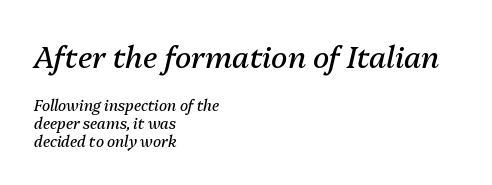
Layout note: lines flush left. The passage shown is not underscored anywhere. Looking at the ascenders, they clearly lean. The passage shown is typed in a proportional face where columns would drift.
